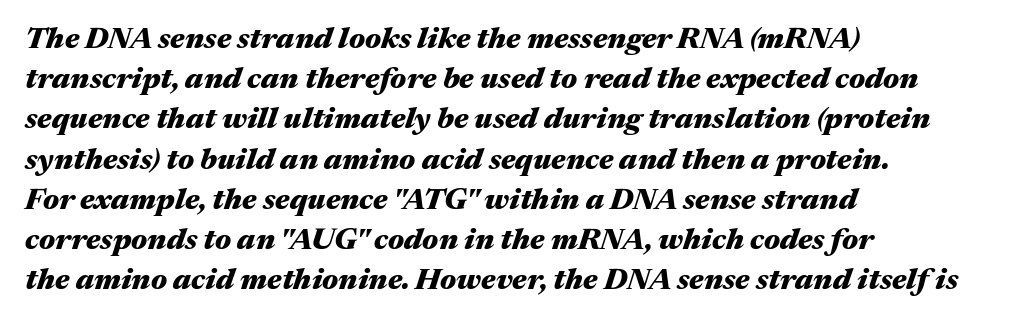
Q: Is the text bold? A: Yes.
Q: Is the text italic (slanted)? A: Yes, it leans right by about 17 degrees.
Q: Is the text underlined? A: No.
Q: How is the paragraph aligned? A: Left-aligned.
Q: Is the spacing between letters normal or unusually wide? A: Normal.
Q: Is the spacing between lines tight, normal or loose? A: Normal.
Q: Width (condensed, normal, or wide)? A: Wide.
Q: Stroke contrast? A: Medium.
Q: x-height? A: Medium.
Q: Monospaced? A: No.
